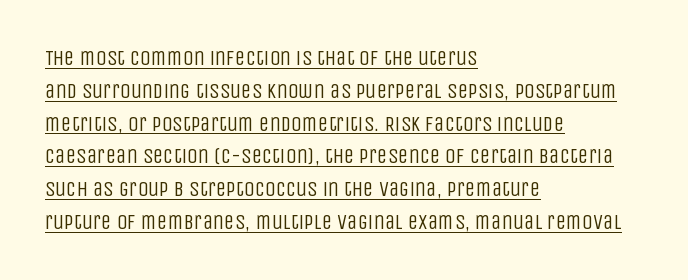
Underlining? Definitely there. Does the lettering tilt? It doesn't — this is upright. Leftover space on each line is placed entirely after the last word. The passage shown stacks its lines at a standard gap. Think standard paragraph weight, or any step lighter than that.
